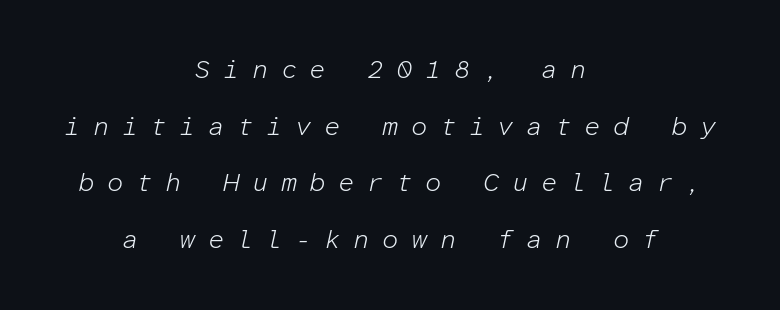
{"italic": "yes", "lean": "right", "slant_degrees": 12, "bold": "no", "underline": "no", "align": "center", "line_spacing": "loose", "line_spacing_ratio": 2.18, "letter_spacing": "wide", "letter_spacing_em": 0.48, "glyph_px": 26}
